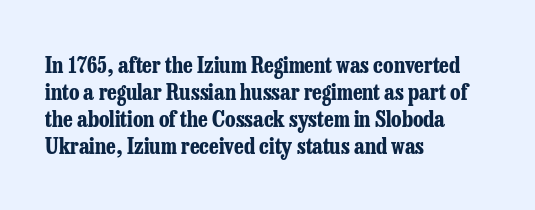
Q: Is the text bold? A: Yes.
Q: Is the text italic (slanted)? A: No, it is upright.
Q: Is the text underlined? A: No.
Q: How is the paragraph aligned? A: Left-aligned.
Q: Is the spacing between letters normal or unusually wide? A: Normal.
